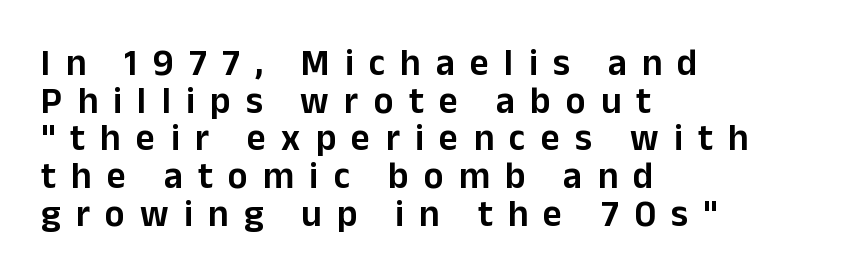
The image shows 37 px sans-serif type, upright; set left-aligned, tight line spacing (1.02x), unusually wide letter spacing (+0.41 em), not underlined; low stroke contrast and a medium x-height.
